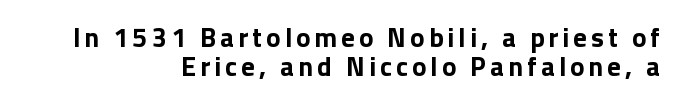
Q: Is the text bold? A: Yes.
Q: Is the text italic (slanted)? A: No, it is upright.
Q: Is the text underlined? A: No.
Q: How is the paragraph aligned? A: Right-aligned.
Q: Is the spacing between lines tight, normal or loose? A: Tight.
